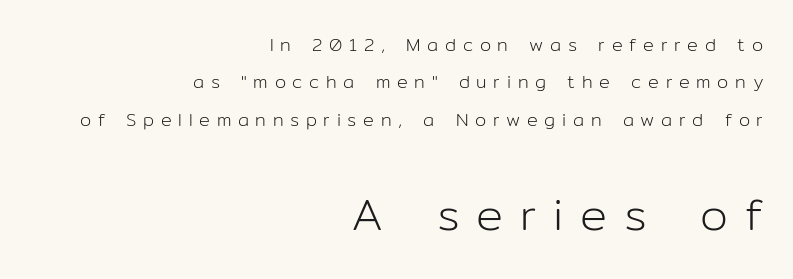
The image shows 45 px light sans-serif type, upright; set right-aligned, loose line spacing (2.07x), unusually wide letter spacing (+0.37 em), not underlined; the second (bottom) block is 2.5x larger; low stroke contrast and a medium x-height.
